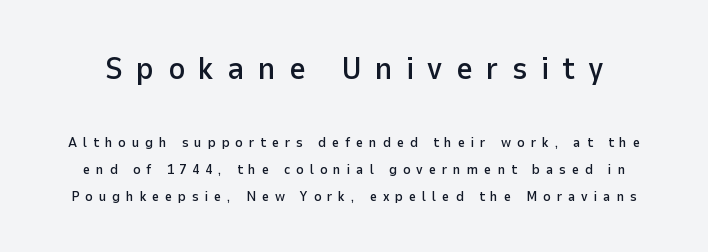
The image shows 32 px sans-serif type, upright; set loose line spacing (1.9x), unusually wide letter spacing (+0.42 em), not underlined; the first (top) block is 2.29x larger; low stroke contrast and a medium x-height.
